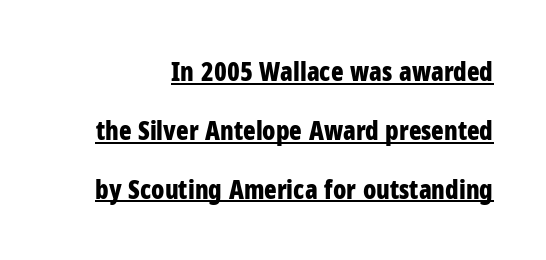
Standard letterfit; no display-style spreading of the glyphs. Teacher's note: observe the even right margin — that is flush-right alignment. The font is running at its bold setting. Regarding leading, the lines here are spaced well apart. Has an underline been added? It has.
